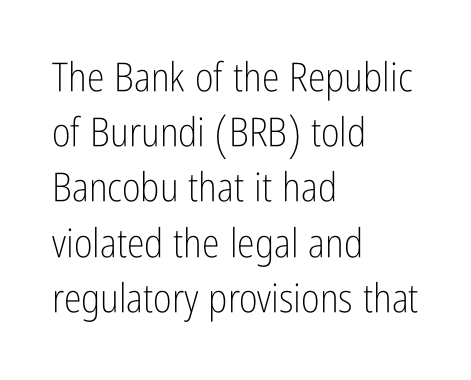
A typesetter would call this proportional, since set widths differ per character. The text block is weighted toward the left margin, trailing off unevenly rightward. The lettering stays uniformly vertical, giving the passage a roman look. The face used here is a sans, in the tradition of grotesques and geometrics. This is not heavy type; no bold has been used. Unmarked baselines from the first word to the last.
